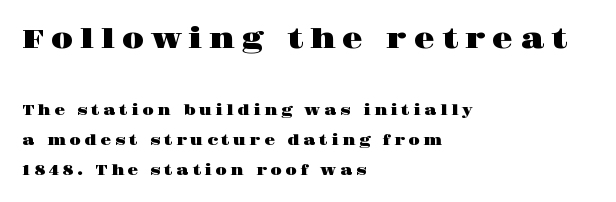
The image shows 27 px text type, upright; set left-aligned, loose line spacing (2.13x), unusually wide letter spacing (+0.25 em), not underlined; the first (top) block is 1.93x larger.
